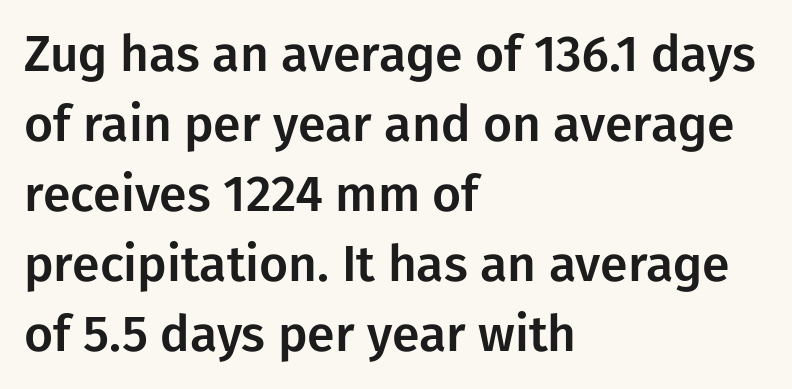
The image shows 50 px sans-serif type, upright; set left-aligned, normal line spacing (1.4x), normal letter spacing, not underlined; low stroke contrast and a medium x-height.
